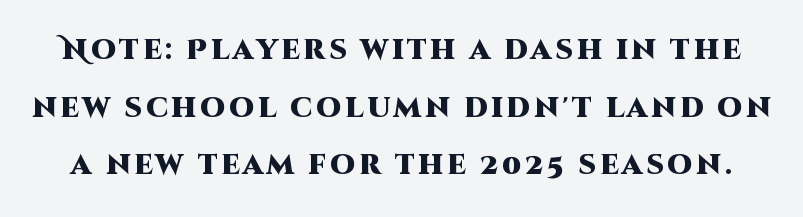
{"serif": "no", "italic": "no", "bold": "yes", "weight": "heavy", "width": "normal", "stroke_contrast": "high", "x_height": "large", "monospaced": "no", "underline": "no", "line_spacing": "loose", "line_spacing_ratio": 2.06, "glyph_px": 28}
